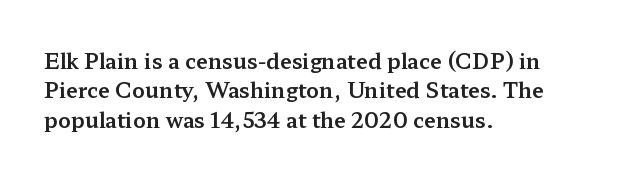
{"italic": "no", "underline": "no", "align": "left", "line_spacing": "normal", "line_spacing_ratio": 1.4, "letter_spacing": "normal", "letter_spacing_em": 0.0, "glyph_px": 21}
